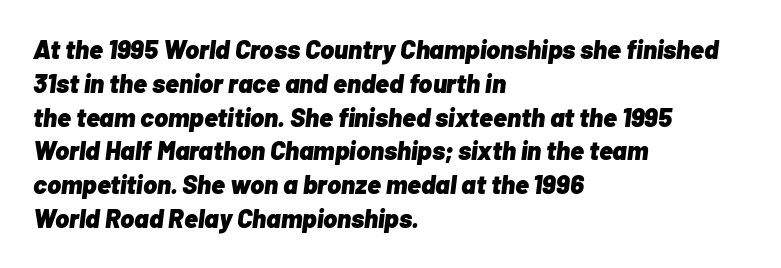
The image shows 26 px bold type, italic (leaning right); set left-aligned, normal line spacing (1.3x), normal letter spacing, not underlined.
